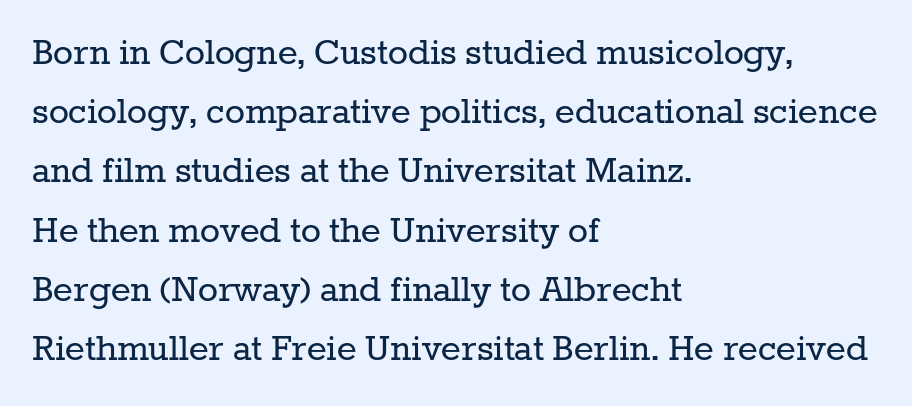
{"serif": "yes", "italic": "no", "bold": "no", "weight": "regular", "width": "normal", "stroke_contrast": "low", "x_height": "medium", "monospaced": "no", "underline": "no", "align": "left", "line_spacing": "normal", "line_spacing_ratio": 1.41, "letter_spacing": "normal", "letter_spacing_em": 0.0, "glyph_px": 42}
